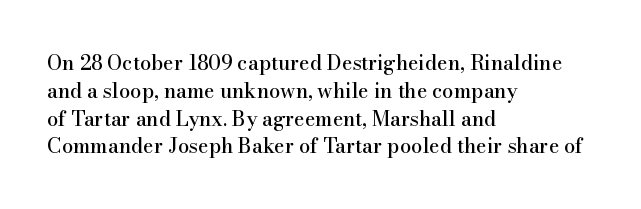
Q: Is the text italic (slanted)? A: No, it is upright.
Q: Is the text underlined? A: No.
Q: How is the paragraph aligned? A: Left-aligned.
Q: Is the spacing between letters normal or unusually wide? A: Normal.
Q: Is the spacing between lines tight, normal or loose? A: Normal.
